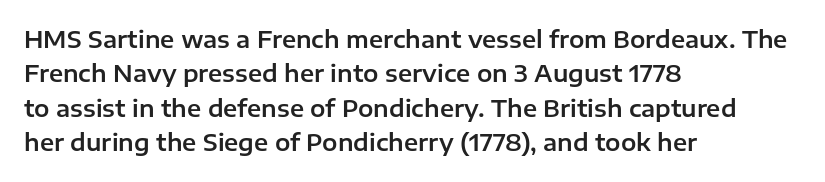
The specimen omits any rule beneath the text block's lines. The line-height multiplier appears to be the usual default. Posture: upright roman. The letters sit at their default tracking, neither squeezed nor spread.
